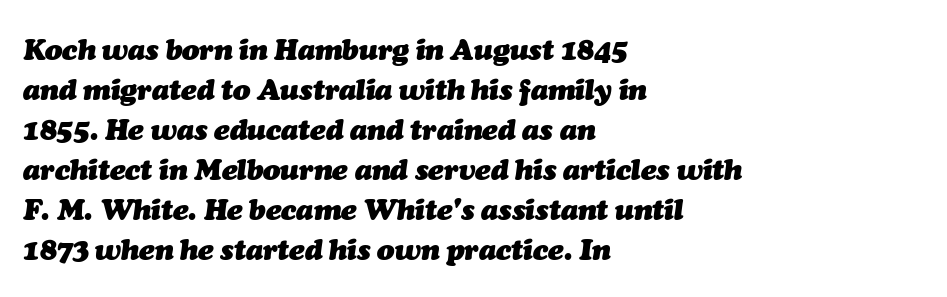
Leading: standard. In terms of weight, the rendering is a true, heavy bold. The rendering anchors every line to the left-hand side. This sample uses plain, unmodified letter spacing. Is this a fixed-width face? No — the glyphs have proportional, varying widths. Beneath every word, the page is bare.
